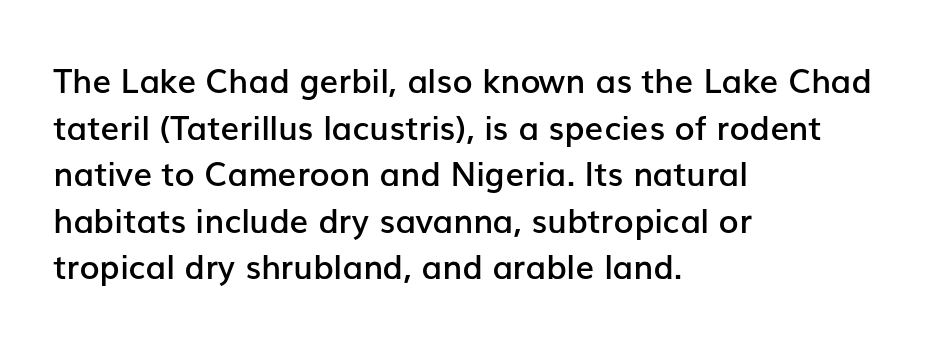
{"serif": "no", "italic": "no", "bold": "semi", "weight": "semibold", "width": "normal", "stroke_contrast": "low", "x_height": "medium", "monospaced": "no", "underline": "no", "align": "left", "line_spacing": "normal", "line_spacing_ratio": 1.41, "letter_spacing": "normal", "letter_spacing_em": 0.0, "glyph_px": 33}
